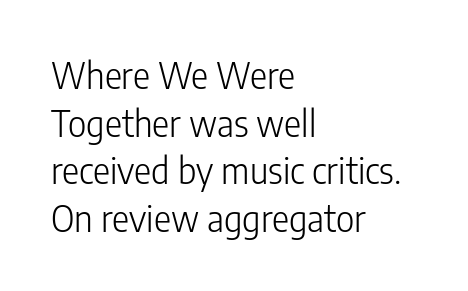
{"serif": "no", "italic": "no", "bold": "no", "weight": "light", "width": "condensed", "stroke_contrast": "low", "x_height": "medium", "monospaced": "no", "underline": "no", "align": "left", "line_spacing": "normal", "line_spacing_ratio": 1.32, "letter_spacing": "normal", "letter_spacing_em": 0.0, "glyph_px": 36}
